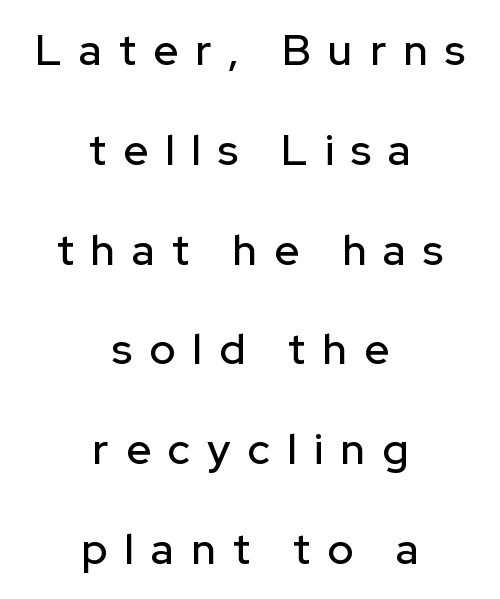
To sum up the face: it is a sans, with no serifs. Leading is clearly above the norm, producing a sparse column. Leftover space on each line is divided equally before and after the words. The rendering uses natural spacing where letterforms have individual widths. This rendering widens character spacing well past its baseline value. The specimen omits any rule beneath the text block's lines.
